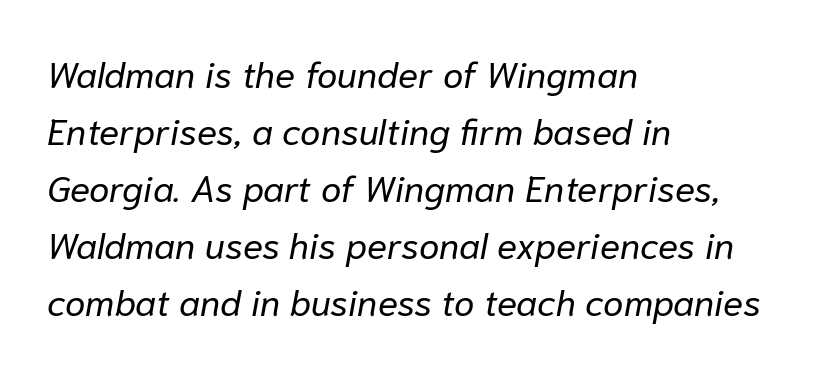
The image shows 37 px regular-weight type, italic (leaning right); set left-aligned, normal line spacing (1.54x), normal letter spacing, not underlined; low stroke contrast and a medium x-height.
